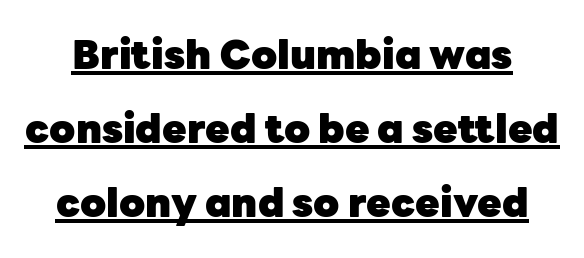
Q: Is the text bold? A: Yes.
Q: Is the text italic (slanted)? A: No, it is upright.
Q: Is the typeface a serif or a sans-serif typeface? A: Sans-serif.
Q: Is the text underlined? A: Yes.
Q: Is the spacing between letters normal or unusually wide? A: Normal.
Q: Width (condensed, normal, or wide)? A: Normal.
Q: Stroke contrast? A: Low.
Q: x-height? A: Medium.
Q: Monospaced? A: No.
